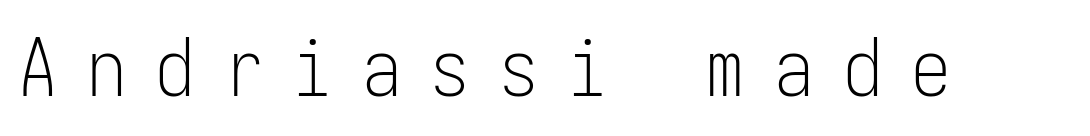
{"serif": "no", "italic": "no", "bold": "no", "weight": "light", "width": "condensed", "stroke_contrast": "low", "x_height": "medium", "underline": "no", "letter_spacing": "wide", "letter_spacing_em": 0.37, "glyph_px": 79}
